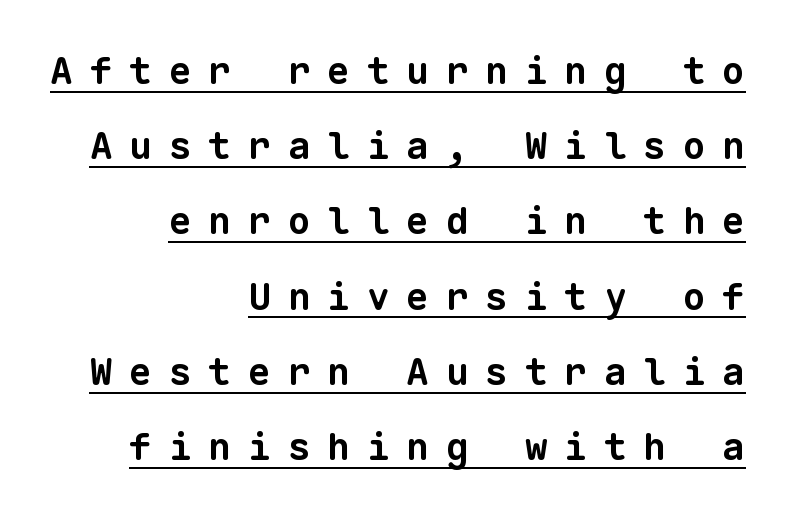
What's the leading like? Stretched, with rows far apart. The string is rendered with underlining switched on. Horizontally, the lines are justified to the trailing edge only. This sample has the even, mechanical cadence of fixed-width lettering.
